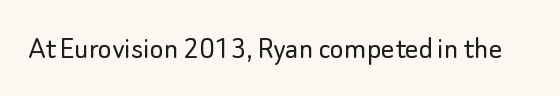
Q: Is the text bold? A: No.
Q: Is the text italic (slanted)? A: No, it is upright.
Q: Is the typeface a serif or a sans-serif typeface? A: Sans-serif.
Q: Is the text underlined? A: No.
Q: Is the spacing between letters normal or unusually wide? A: Normal.
Q: Width (condensed, normal, or wide)? A: Normal.
Q: Stroke contrast? A: Low.
Q: x-height? A: Small.
Q: Monospaced? A: No.
